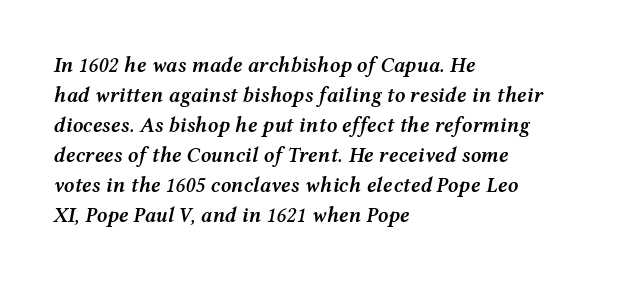
Q: Is the text bold? A: Semi-bold.
Q: Is the text italic (slanted)? A: Yes, it leans right by about 12 degrees.
Q: Is the text underlined? A: No.
Q: How is the paragraph aligned? A: Left-aligned.
Q: Is the spacing between letters normal or unusually wide? A: Normal.
Q: Is the spacing between lines tight, normal or loose? A: Normal.
